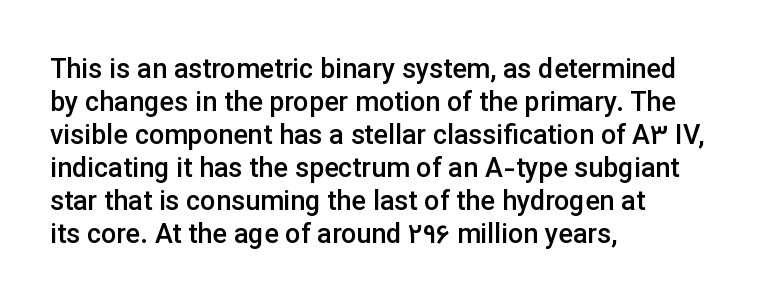
The image shows 27 px text type, upright; set left-aligned, line spacing 1.22x, normal letter spacing, not underlined.
